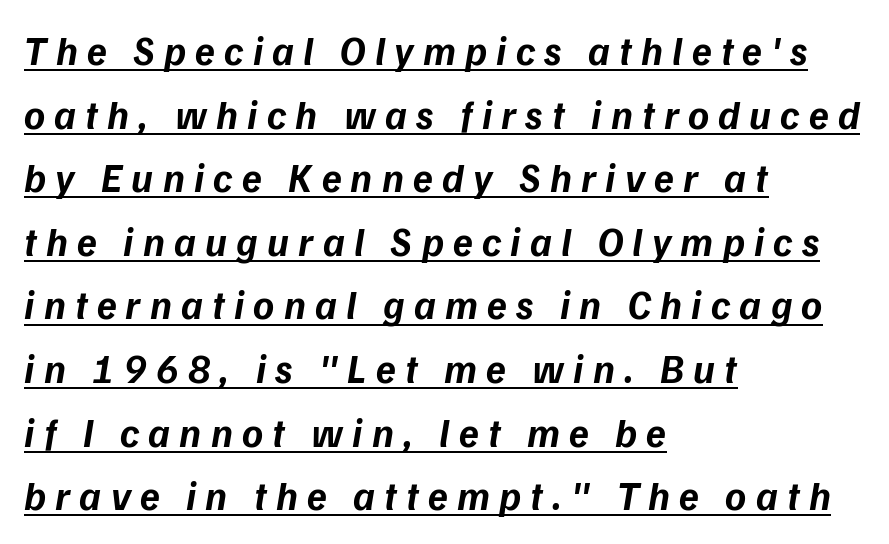
A classic flush-left, rag-right setting is used for this passage. I'd describe the lettering as bold — thick and assertive. Is the type slanted? Yes — the strokes lean at a clear angle. Is this a fixed-width face? No — the glyphs have proportional, varying widths.
